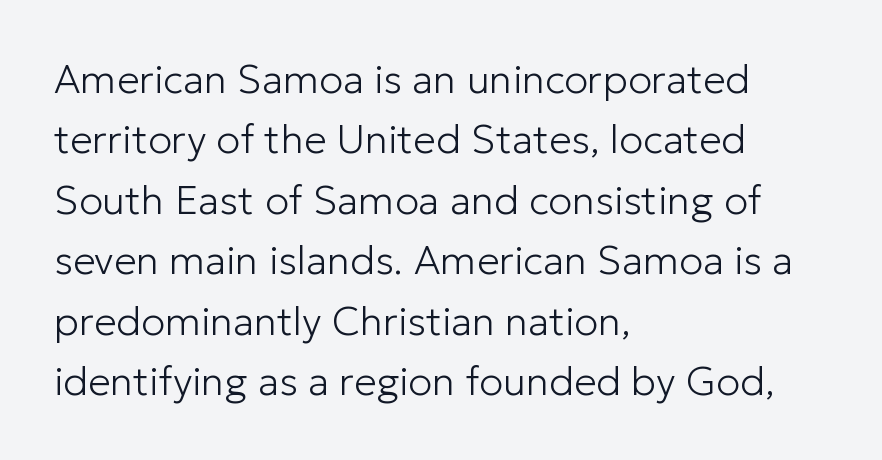
The image shows 40 px light sans-serif type, upright; set left-aligned, normal line spacing (1.51x), normal letter spacing, not underlined; low stroke contrast and a medium x-height.
